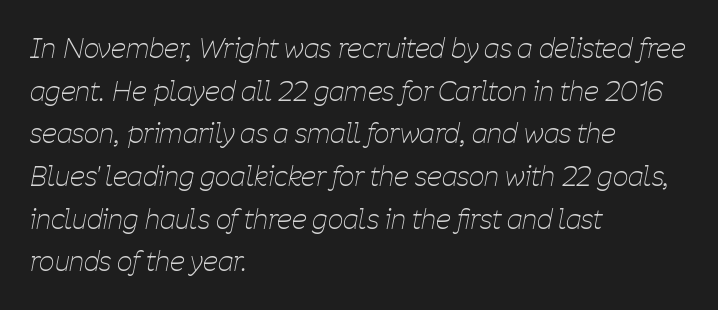
The line-height multiplier appears to be the usual default. Italic: yes, the glyphs are oblique. Stems here are at most as thick as an everyday book face. Layout note: lines flush left. Lines of text with bare space underneath. A typesetter would call this zero additional tracking.
